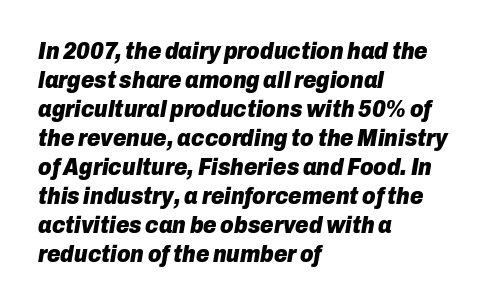
The image shows 23 px bold type, italic (leaning right); set left-aligned, normal line spacing (1.26x), normal letter spacing, not underlined.
